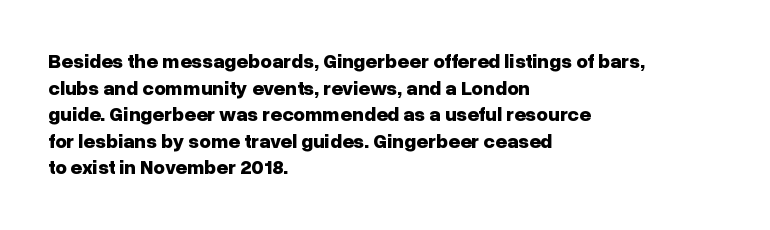
Q: Is the text bold? A: Yes.
Q: Is the text italic (slanted)? A: No, it is upright.
Q: Is the text underlined? A: No.
Q: How is the paragraph aligned? A: Left-aligned.
Q: Is the spacing between letters normal or unusually wide? A: Normal.
Q: Is the spacing between lines tight, normal or loose? A: Normal.
